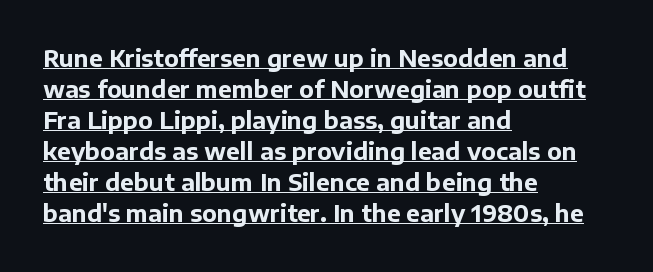
{"italic": "no", "bold": "yes", "underline": "yes", "align": "left", "line_spacing": "normal", "line_spacing_ratio": 1.35, "letter_spacing": "normal", "letter_spacing_em": 0.0, "glyph_px": 23}
